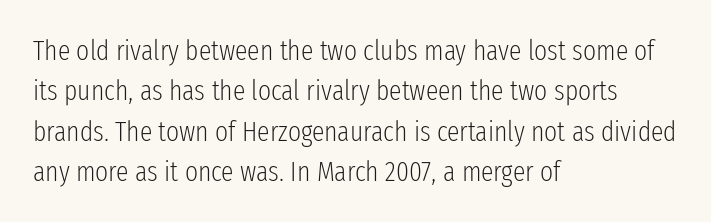
Q: Is the text bold? A: No.
Q: Is the text italic (slanted)? A: No, it is upright.
Q: Is the typeface a serif or a sans-serif typeface? A: Sans-serif.
Q: Is the text underlined? A: No.
Q: How is the paragraph aligned? A: Left-aligned.
Q: Is the spacing between letters normal or unusually wide? A: Normal.
Q: Is the spacing between lines tight, normal or loose? A: Normal.
Q: Width (condensed, normal, or wide)? A: Condensed.
Q: Stroke contrast? A: Low.
Q: x-height? A: Medium.
Q: Monospaced? A: No.
